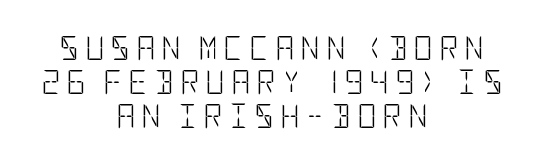
Q: Is the text bold? A: No.
Q: Is the text italic (slanted)? A: No, it is upright.
Q: Is the text underlined? A: No.
Q: How is the paragraph aligned? A: Centered.
Q: Is the spacing between letters normal or unusually wide? A: Unusually wide.
Q: Is the spacing between lines tight, normal or loose? A: Normal.
